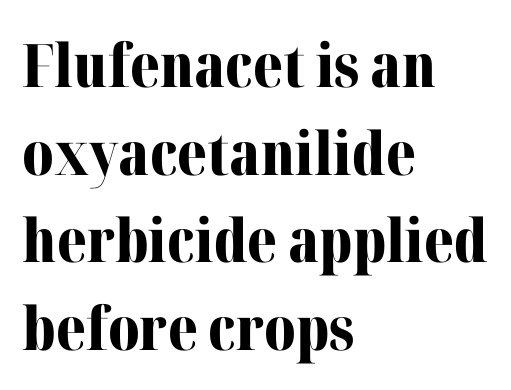
Lines of text with bare space underneath. Chunky letters — that's bold for sure. Leading: standard. Posture: vertical.
